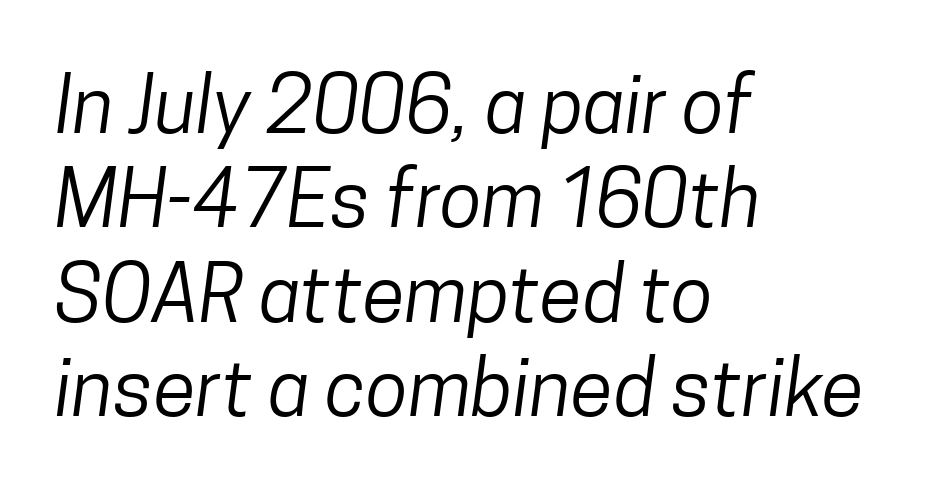
{"serif": "no", "bold": "no", "weight": "regular", "width": "condensed", "stroke_contrast": "low", "x_height": "medium", "monospaced": "no", "underline": "no", "align": "left", "line_spacing_ratio": 1.21, "letter_spacing": "normal", "letter_spacing_em": 0.0, "glyph_px": 78}
